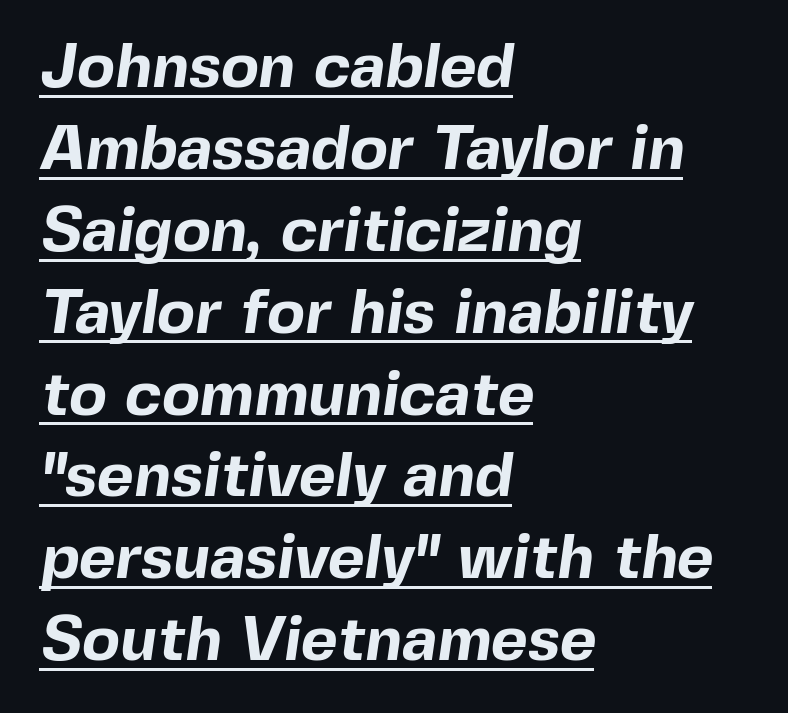
The image shows 63 px bold sans-serif type; set left-aligned, normal line spacing (1.3x), normal letter spacing, underlined; a medium x-height.
